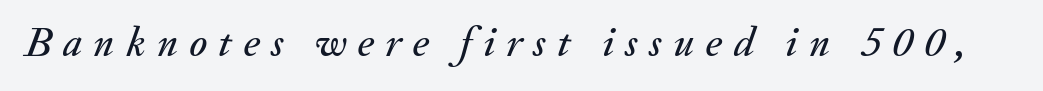
A typesetter would call this proportional, since set widths differ per character. Here the glyphs are tracked loosely, breaking word shapes into spaced letters. The whole block is typeset with a tilt. Glance below the letters and you will spot only blank space.
